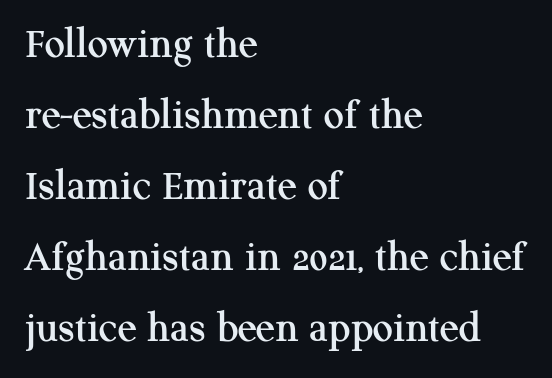
The image shows 45 px serif type, upright; set left-aligned, normal line spacing (1.58x), normal letter spacing, not underlined; medium stroke contrast and a medium x-height.
